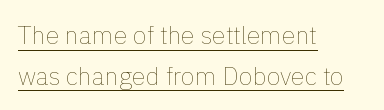
The text block is weighted toward the left margin, trailing off unevenly rightward. The rendered words wear a rule along their underside. Is the type heavy? It reads as light-to-regular instead. A typesetter would call this leading conventional body-copy spacing. Characters remain perfectly vertical along every line.
